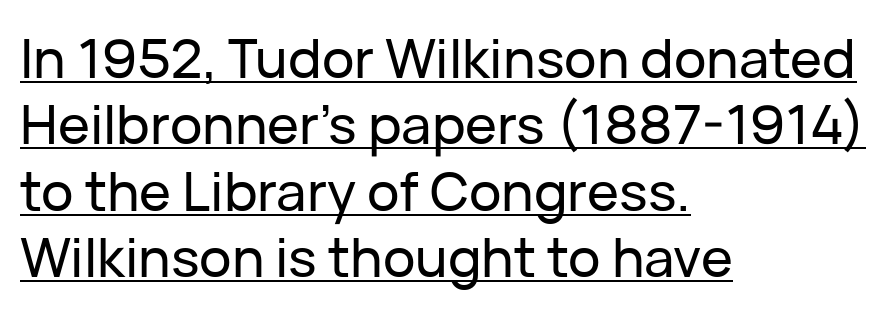
Nothing sits at the stroke ends, so this counts as sans-serif. All the whitespace from short lines collects on the right. Glance below the letters and you will spot a drawn line. Every character sits straight up, as roman type does. Inter-character spacing is left at the font's built-in metrics. Here the designer chose a conventional face with non-uniform glyph widths.
